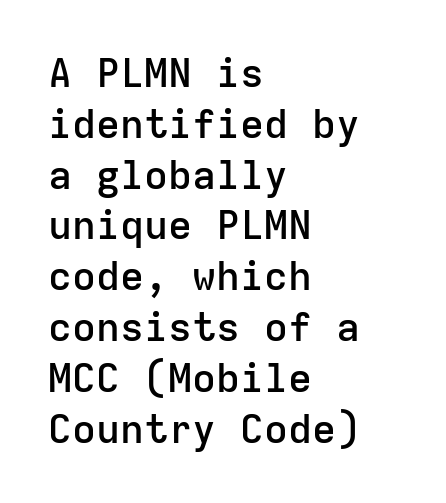
Q: Is the text bold? A: Semi-bold.
Q: Is the text italic (slanted)? A: No, it is upright.
Q: Is the typeface a serif or a sans-serif typeface? A: Sans-serif.
Q: Is the text underlined? A: No.
Q: How is the paragraph aligned? A: Left-aligned.
Q: Is the spacing between letters normal or unusually wide? A: Normal.
Q: Is the spacing between lines tight, normal or loose? A: Normal.
Q: Width (condensed, normal, or wide)? A: Normal.
Q: Stroke contrast? A: Low.
Q: x-height? A: Medium.
Q: Monospaced? A: Yes.
